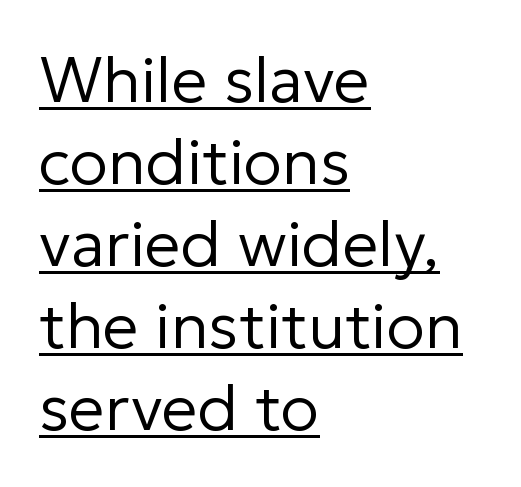
Tracking here is standard; glyphs follow each other at the usual distance. Stroke terminals: plain, sans-serif. Stem width sits at or under what a default text font uses. A typesetter would mark this as roman, not italic.
